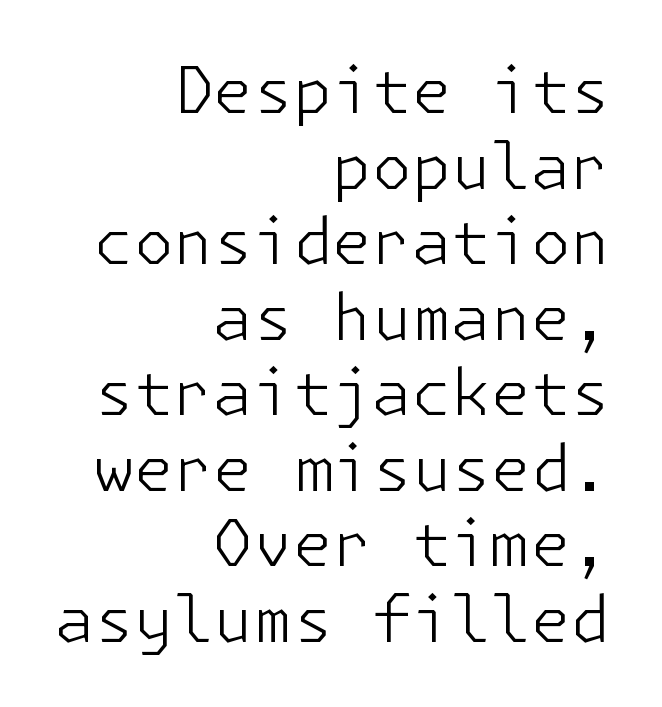
The font's upright variant was chosen for this text. Standard letterfit; no display-style spreading of the glyphs. A clean baseline with only descenders dipping below it. Which margin do the lines hug? The right one — the left edge is uneven. This reads as an unemphasized weight, regular at the heaviest. The passage shown is typeset with a sans-serif family.
